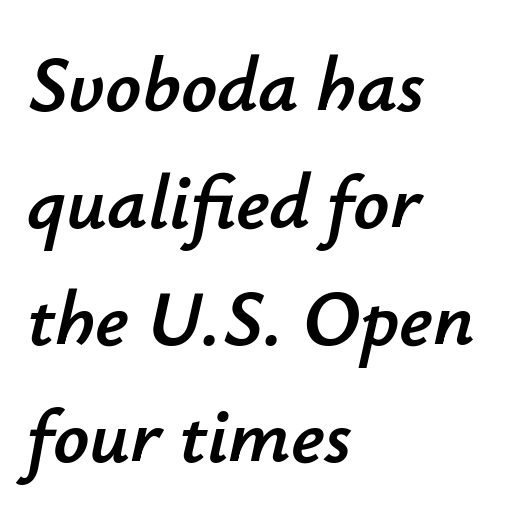
Q: Is the text italic (slanted)? A: Yes, it leans right by about 12 degrees.
Q: Is the text underlined? A: No.
Q: How is the paragraph aligned? A: Left-aligned.
Q: Is the spacing between letters normal or unusually wide? A: Normal.
Q: Is the spacing between lines tight, normal or loose? A: Normal.
Q: Width (condensed, normal, or wide)? A: Normal.
Q: Stroke contrast? A: Low.
Q: x-height? A: Small.
Q: Monospaced? A: No.
